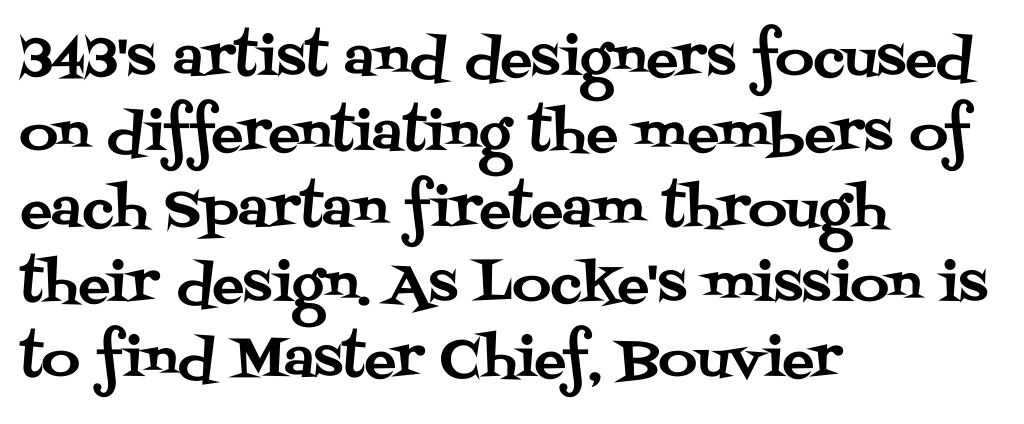
The image shows 53 px serif type, upright; set left-aligned, normal line spacing (1.42x), normal letter spacing, not underlined; medium stroke contrast and a large x-height.
